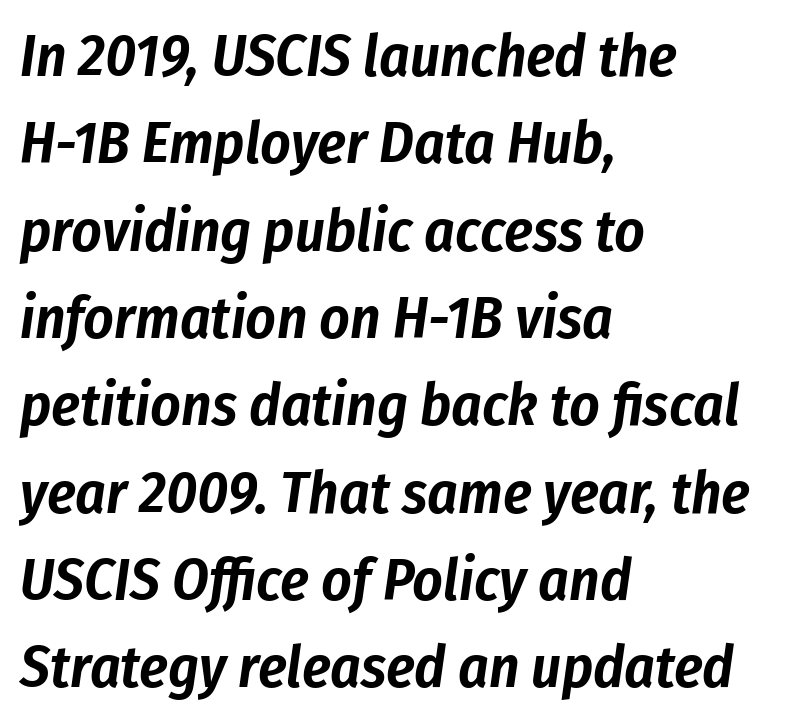
Q: Is the text italic (slanted)? A: Yes, it leans right by about 8 degrees.
Q: Is the text underlined? A: No.
Q: How is the paragraph aligned? A: Left-aligned.
Q: Is the spacing between letters normal or unusually wide? A: Normal.
Q: Is the spacing between lines tight, normal or loose? A: Normal.
Q: Width (condensed, normal, or wide)? A: Condensed.
Q: Stroke contrast? A: Low.
Q: x-height? A: Medium.
Q: Monospaced? A: No.
